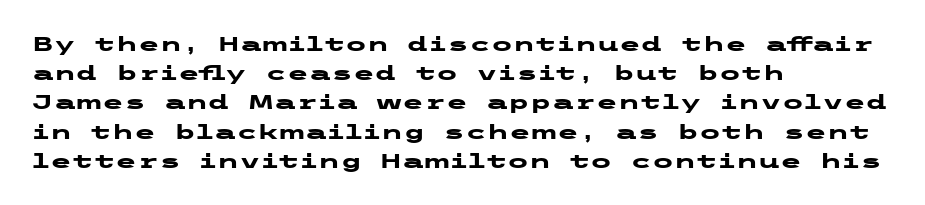
The glyphs are unaccompanied by any horizontal stroke below them. Line spacing here is normal. It's the straight-up-and-down kind of type. A dark, heavy texture on the line: the type is bold. The text block is weighted toward the left margin, trailing off unevenly rightward. Characters follow at the spacing the type designer built in.
